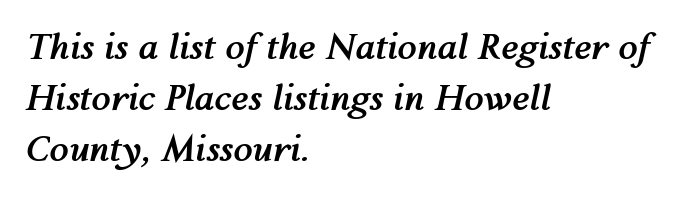
Think of a printed novel: that variable character pitch is what you see here. The compositor pushed each line to the left boundary. Regular leading. Does extra space separate the letters? No, they use regular spacing. Just letters on the line, the space beneath them empty.
